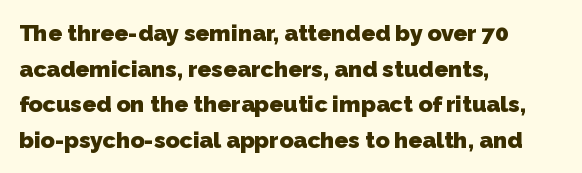
{"bold": "yes", "underline": "no", "align": "left", "line_spacing": "normal", "line_spacing_ratio": 1.55, "letter_spacing": "normal", "letter_spacing_em": 0.0, "glyph_px": 23}
